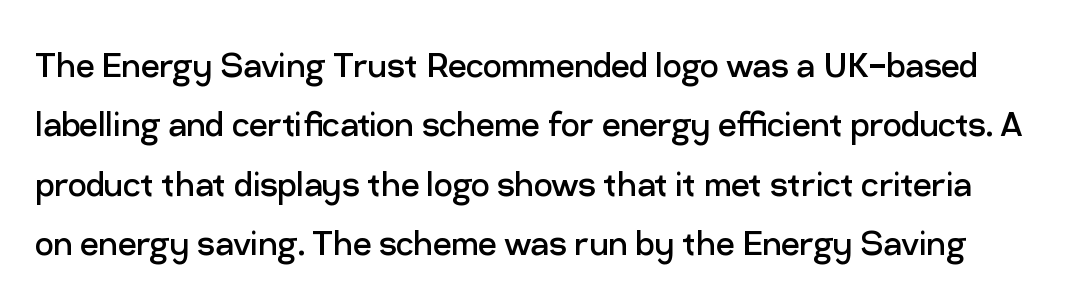
{"serif": "no", "italic": "no", "bold": "no", "weight": "regular", "width": "normal", "stroke_contrast": "low", "x_height": "medium", "monospaced": "no", "underline": "no", "line_spacing": "normal", "line_spacing_ratio": 1.45, "letter_spacing": "normal", "letter_spacing_em": 0.0, "glyph_px": 41}
